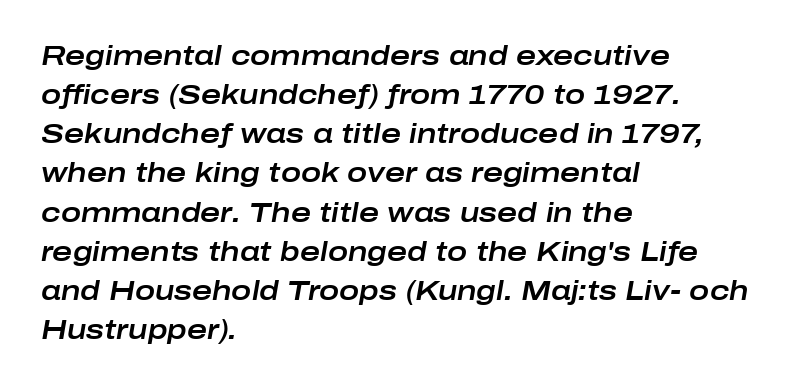
Is there much room between lines? A standard amount, neither cramped nor airy. Short note: letters normally spaced. The rendering anchors every line to the left-hand side. Anything drawn beneath the words? Only blank space. Italic: yes, the glyphs are oblique.
